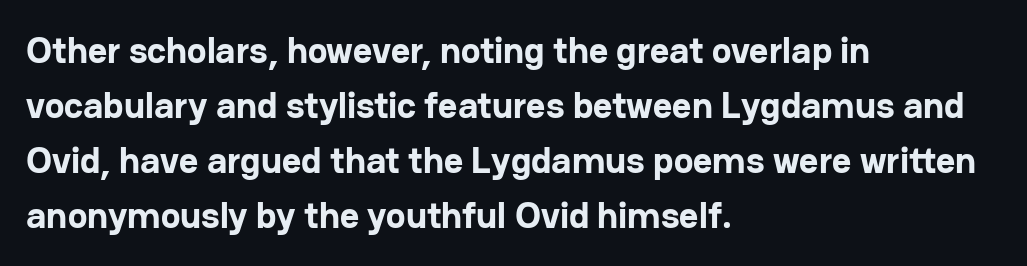
{"serif": "no", "italic": "no", "bold": "yes", "weight": "bold", "width": "normal", "stroke_contrast": "low", "x_height": "medium", "monospaced": "no", "underline": "no", "align": "left", "line_spacing": "normal", "line_spacing_ratio": 1.49, "letter_spacing": "normal", "letter_spacing_em": 0.0, "glyph_px": 37}
